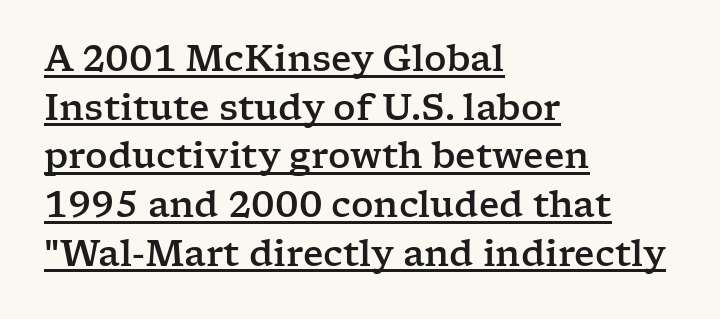
{"serif": "yes", "italic": "no", "width": "wide", "stroke_contrast": "low", "x_height": "medium", "monospaced": "no", "underline": "yes", "align": "left", "line_spacing": "normal", "line_spacing_ratio": 1.39, "letter_spacing": "normal", "letter_spacing_em": 0.0, "glyph_px": 35}
